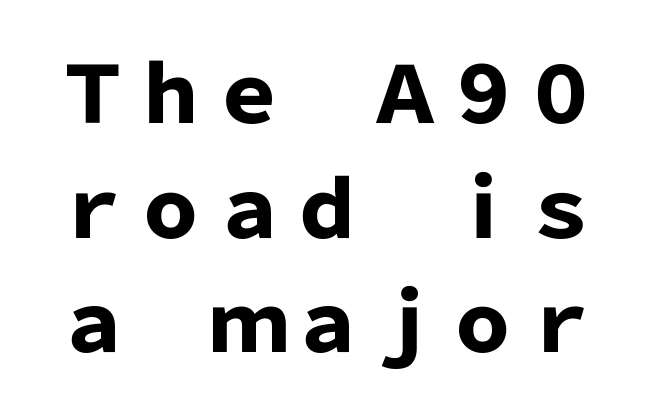
Q: Is the text bold? A: Yes.
Q: Is the text italic (slanted)? A: No, it is upright.
Q: Is the typeface a serif or a sans-serif typeface? A: Sans-serif.
Q: Is the text underlined? A: No.
Q: Is the spacing between letters normal or unusually wide? A: Normal.
Q: Is the spacing between lines tight, normal or loose? A: Normal.
Q: Width (condensed, normal, or wide)? A: Normal.
Q: Stroke contrast? A: Low.
Q: x-height? A: Medium.
Q: Monospaced? A: No.
